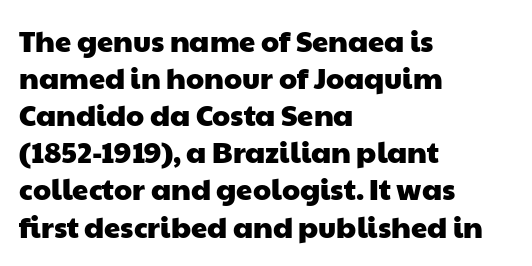
Anything drawn beneath the words? Only blank space. Here the designer chose a conventional face with non-uniform glyph widths. Is there much room between lines? A standard amount, neither cramped nor airy. Unlike a traditional serif, this face leaves its strokes unadorned. Does the copy run flush right? No — it runs flush left. The letterforms sit shoulder to shoulder at normal distance.
